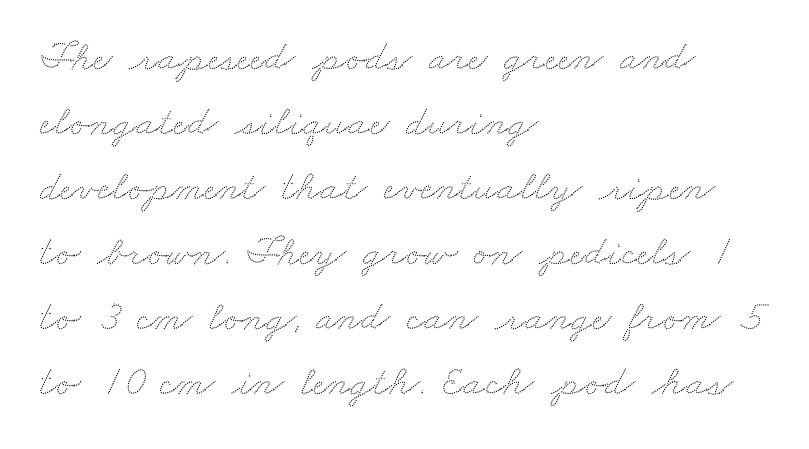
The image shows 42 px wide type; set left-aligned, normal line spacing (1.55x), normal letter spacing, not underlined; low stroke contrast and a small x-height.
